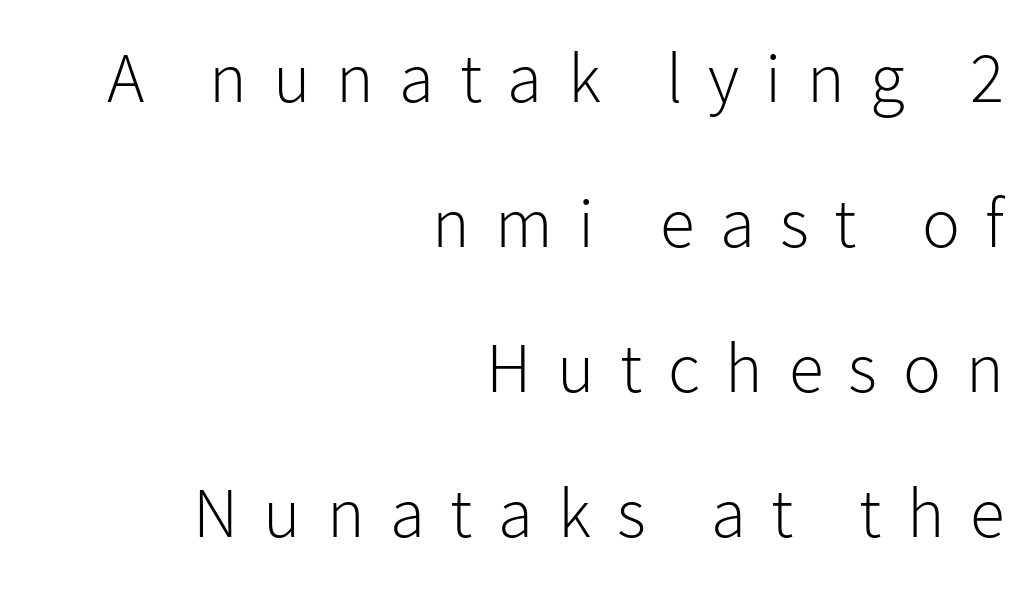
Q: Is the text bold? A: No.
Q: Is the text italic (slanted)? A: No, it is upright.
Q: Is the typeface a serif or a sans-serif typeface? A: Sans-serif.
Q: Is the text underlined? A: No.
Q: How is the paragraph aligned? A: Right-aligned.
Q: Is the spacing between letters normal or unusually wide? A: Unusually wide.
Q: Is the spacing between lines tight, normal or loose? A: Loose.
Q: Width (condensed, normal, or wide)? A: Normal.
Q: Stroke contrast? A: Low.
Q: x-height? A: Medium.
Q: Monospaced? A: No.
